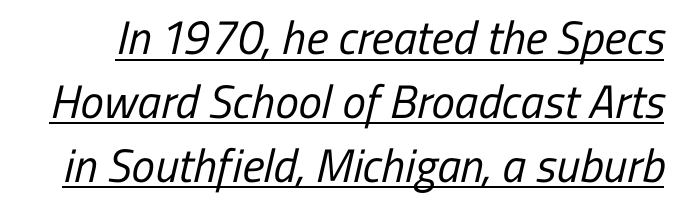
{"serif": "no", "bold": "no", "weight": "regular", "width": "condensed", "stroke_contrast": "low", "x_height": "medium", "monospaced": "no", "underline": "yes", "line_spacing": "normal", "line_spacing_ratio": 1.36, "letter_spacing": "normal", "letter_spacing_em": 0.0, "glyph_px": 47}
